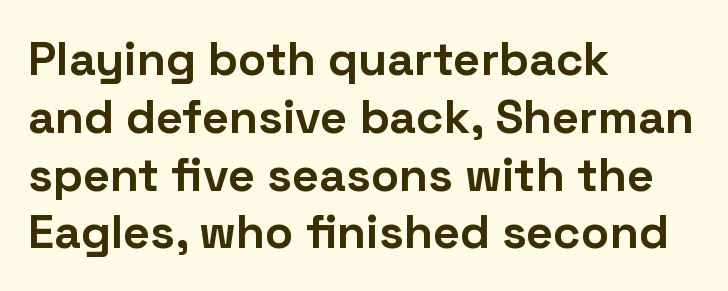
Rule under the text: the space is simply empty. This rendering uses left alignment, leaving the right contour irregular. The letters stand straight up with perfectly vertical stems. Looks like regular typesetting: each glyph gets only the width it needs.
